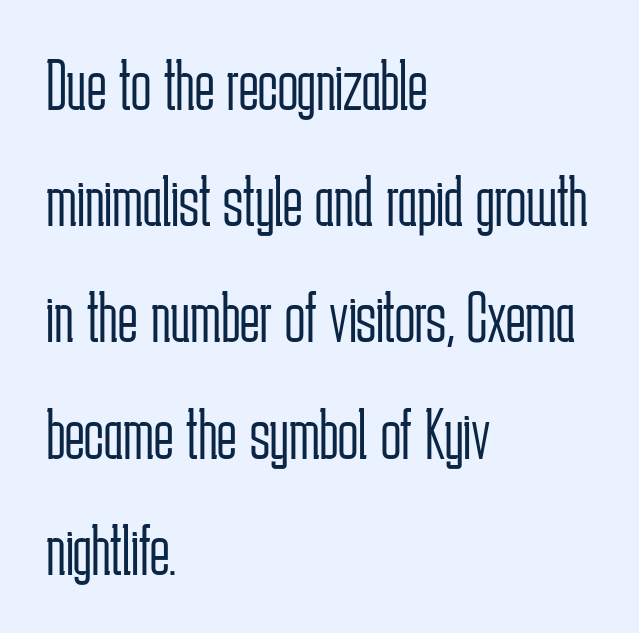
The image shows 74 px light, condensed sans-serif type, upright; set left-aligned, normal line spacing (1.57x), normal letter spacing, not underlined; low stroke contrast and a medium x-height.
